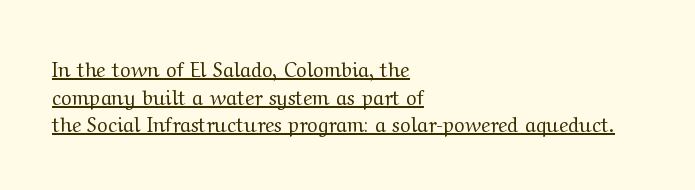
{"italic": "no", "bold": "no", "underline": "yes", "align": "left", "line_spacing": "normal", "line_spacing_ratio": 1.38, "letter_spacing": "normal", "letter_spacing_em": 0.0, "glyph_px": 20}
